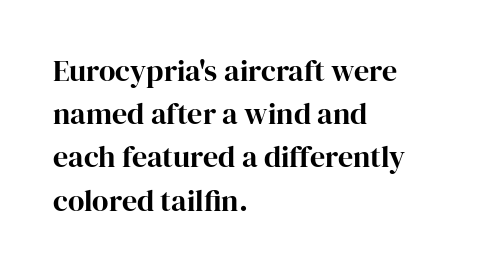
{"serif": "yes", "italic": "no", "width": "normal", "stroke_contrast": "high", "x_height": "medium", "monospaced": "no", "underline": "no", "align": "left", "line_spacing": "normal", "line_spacing_ratio": 1.44, "letter_spacing": "normal", "letter_spacing_em": 0.0, "glyph_px": 30}
